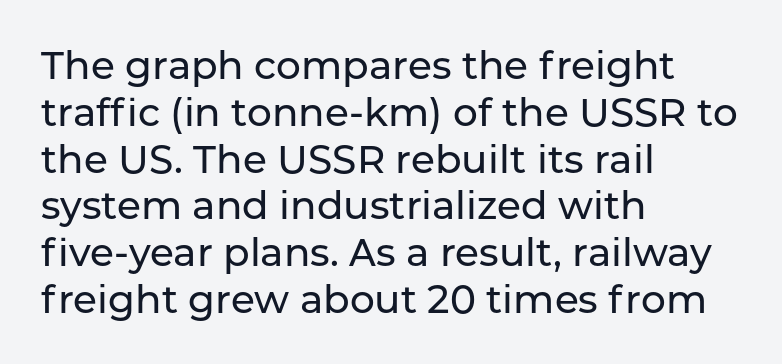
Q: Is the text italic (slanted)? A: No, it is upright.
Q: Is the typeface a serif or a sans-serif typeface? A: Sans-serif.
Q: Is the text underlined? A: No.
Q: How is the paragraph aligned? A: Left-aligned.
Q: Is the spacing between letters normal or unusually wide? A: Normal.
Q: Width (condensed, normal, or wide)? A: Normal.
Q: Stroke contrast? A: Low.
Q: x-height? A: Medium.
Q: Monospaced? A: No.
